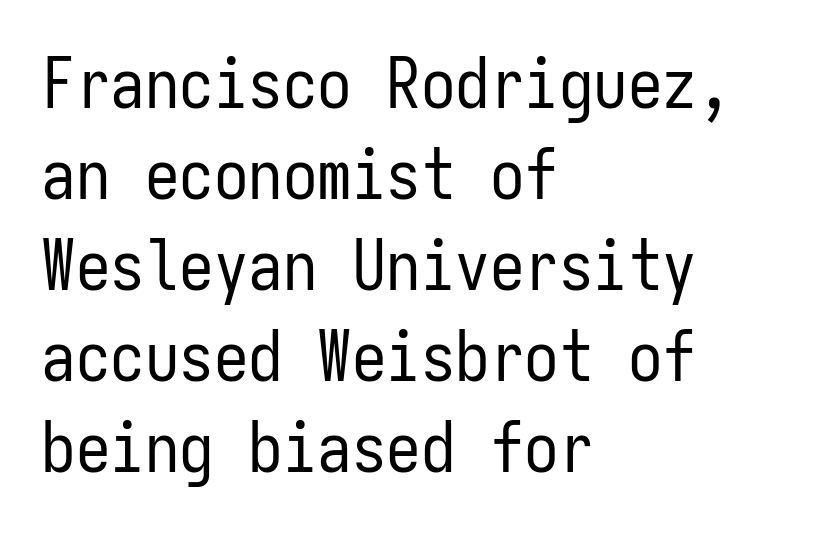
Q: Is the text bold? A: No.
Q: Is the text italic (slanted)? A: No, it is upright.
Q: Is the typeface a serif or a sans-serif typeface? A: Sans-serif.
Q: Is the text underlined? A: No.
Q: How is the paragraph aligned? A: Left-aligned.
Q: Is the spacing between letters normal or unusually wide? A: Normal.
Q: Is the spacing between lines tight, normal or loose? A: Normal.
Q: Width (condensed, normal, or wide)? A: Condensed.
Q: Stroke contrast? A: Low.
Q: x-height? A: Medium.
Q: Monospaced? A: Yes.
